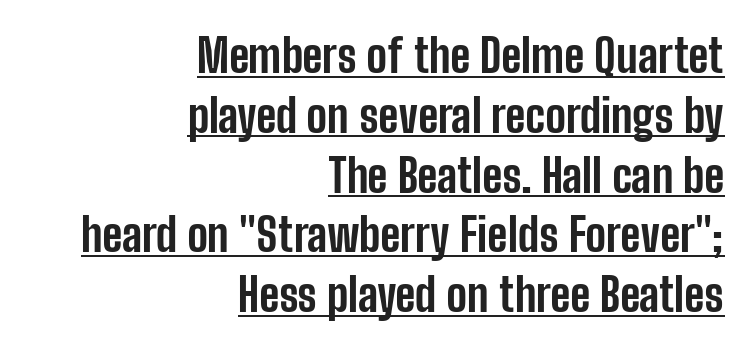
In terms of letterform style, serifs are entirely absent. A full-strength bold gives these letters their thick strokes. Compared with typical paragraphs, the rows here are spaced about the same. These lines are rendered in a variable-pitch font. The type sits square on the baseline with zero lean.
